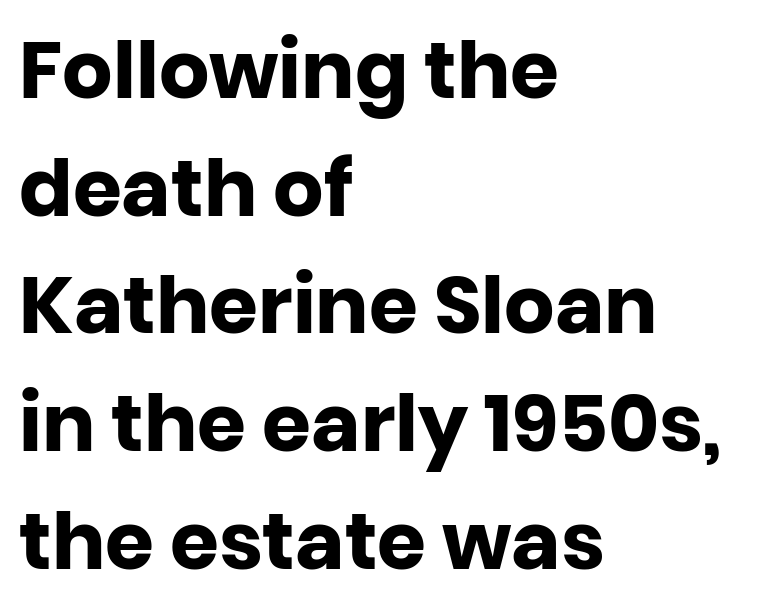
Q: Is the text bold? A: Yes.
Q: Is the text italic (slanted)? A: No, it is upright.
Q: Is the typeface a serif or a sans-serif typeface? A: Sans-serif.
Q: Is the text underlined? A: No.
Q: How is the paragraph aligned? A: Left-aligned.
Q: Is the spacing between letters normal or unusually wide? A: Normal.
Q: Is the spacing between lines tight, normal or loose? A: Normal.
Q: Width (condensed, normal, or wide)? A: Normal.
Q: Stroke contrast? A: Low.
Q: x-height? A: Large.
Q: Monospaced? A: No.
